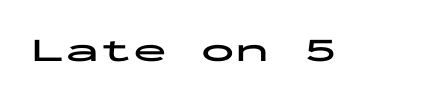
The image shows 34 px bold, wide sans-serif type, upright, monospaced; set normal letter spacing, not underlined; low stroke contrast and a medium x-height.
